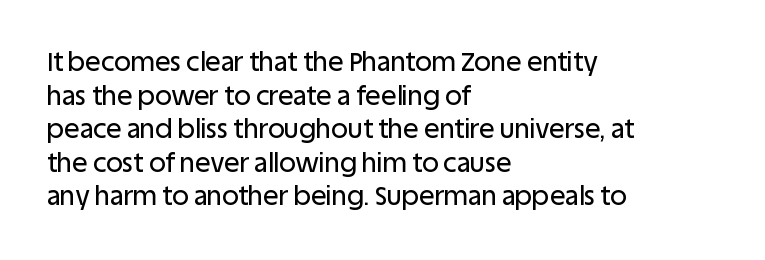
The image shows 26 px text type, upright; set left-aligned, normal line spacing (1.29x), normal letter spacing, not underlined.
